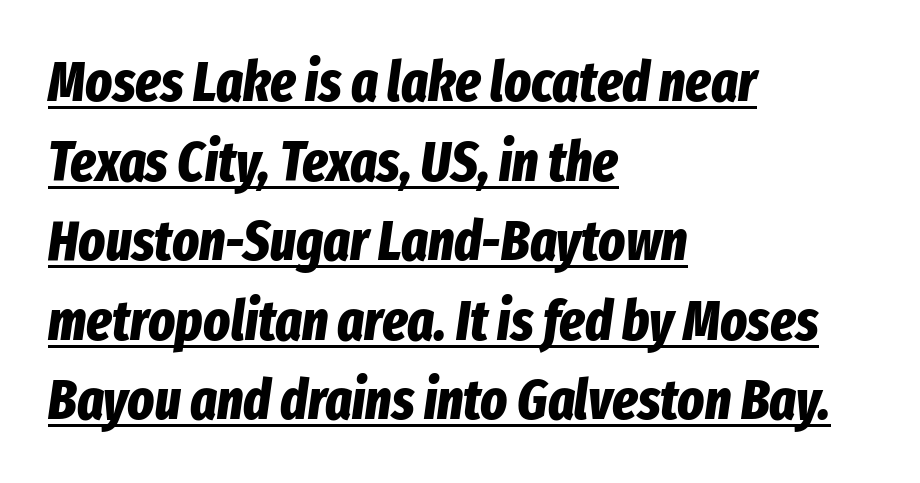
The image shows 56 px bold, condensed type, italic (leaning right); set left-aligned, normal line spacing (1.42x), normal letter spacing, underlined; low stroke contrast and a medium x-height.
